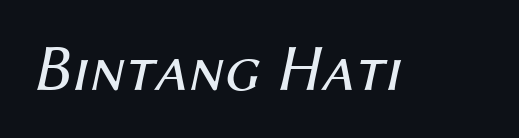
{"italic": "yes", "lean": "right", "slant_degrees": 12, "bold": "no", "weight": "regular", "width": "normal", "stroke_contrast": "medium", "x_height": "medium", "monospaced": "no", "underline": "no", "letter_spacing": "normal", "letter_spacing_em": 0.0, "glyph_px": 66}
